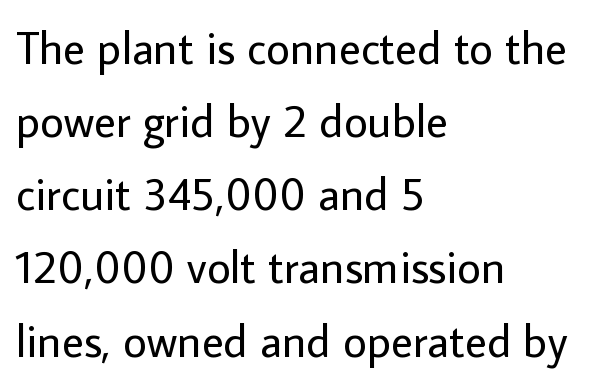
Q: Is the text bold? A: No.
Q: Is the text italic (slanted)? A: No, it is upright.
Q: Is the typeface a serif or a sans-serif typeface? A: Sans-serif.
Q: Is the text underlined? A: No.
Q: How is the paragraph aligned? A: Left-aligned.
Q: Is the spacing between letters normal or unusually wide? A: Normal.
Q: Is the spacing between lines tight, normal or loose? A: Normal.
Q: Width (condensed, normal, or wide)? A: Normal.
Q: Stroke contrast? A: Low.
Q: x-height? A: Medium.
Q: Monospaced? A: No.
